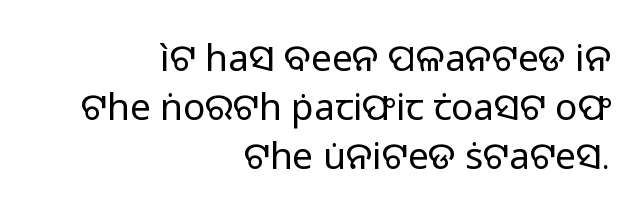
This sample uses a sans-serif face. The rendering uses a moderate line-height, typical for paragraphs. Line ends are locked; line starts wander. The horizontal fit of the characters is conventional and even. A light-to-regular cut is what we see here. Unlike italic type, these characters show no tilt at all.
